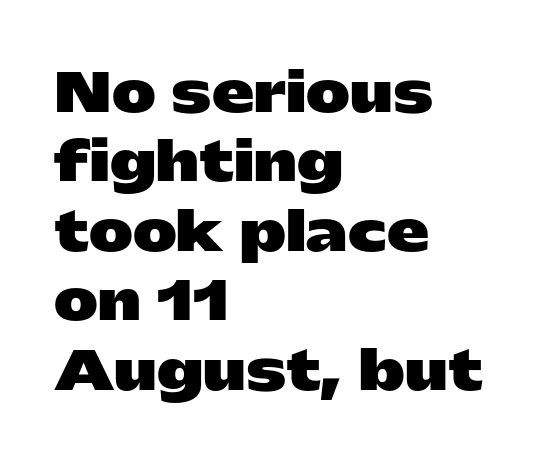
Each word holds together tightly as a unit, with standard inter-letter gaps. If you drew a ruler down the left edge, every line would touch it. Clear beneath every line of the passage. The face used here is proportionally spaced, like ordinary book or web type. Examine the stroke ends and you'll find no serifs. Compared with an ordinary text face, these strokes are far heavier — a full bold.
